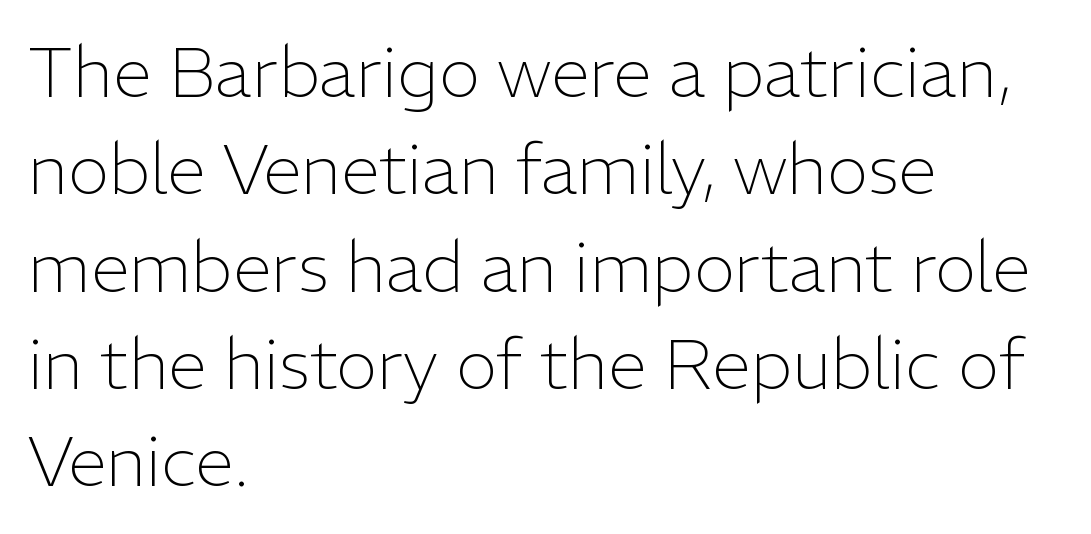
The tracking reads as untouched default to a designer's eye. Letters rest on an invisible, unmarked baseline. A typesetter would call this proportional, since set widths differ per character. The passage shown is typeset with a sans-serif family.
